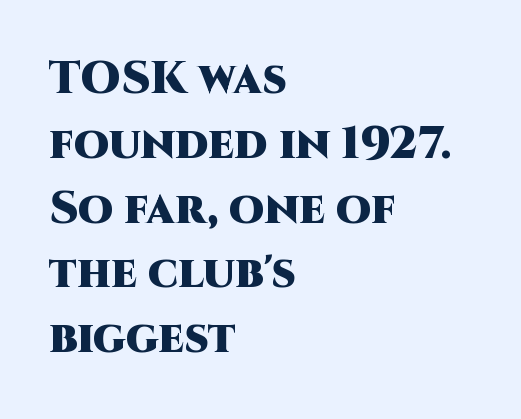
The image shows 45 px heavy sans-serif type, upright; set left-aligned, normal line spacing (1.44x), normal letter spacing, not underlined; high stroke contrast and a large x-height.
